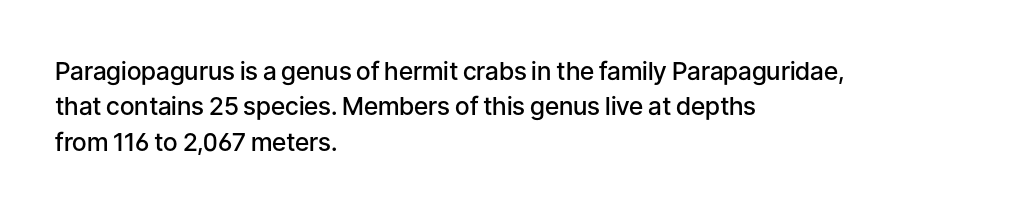
Every letter is mildly thick-stroked: semibold rather than bold. The passage is arranged the way most books set body copy — flush left. The axis of the letterforms is exactly vertical. The rendering uses a moderate line-height, typical for paragraphs.
